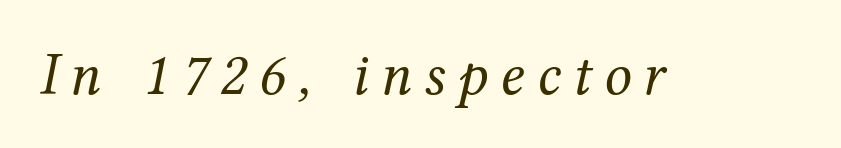
Typographically, this falls in the serif category. Tracking value appears strongly positive — letters spread wide. Observe the lean: these are italic letterforms. Letters rest on an invisible, unmarked baseline.
